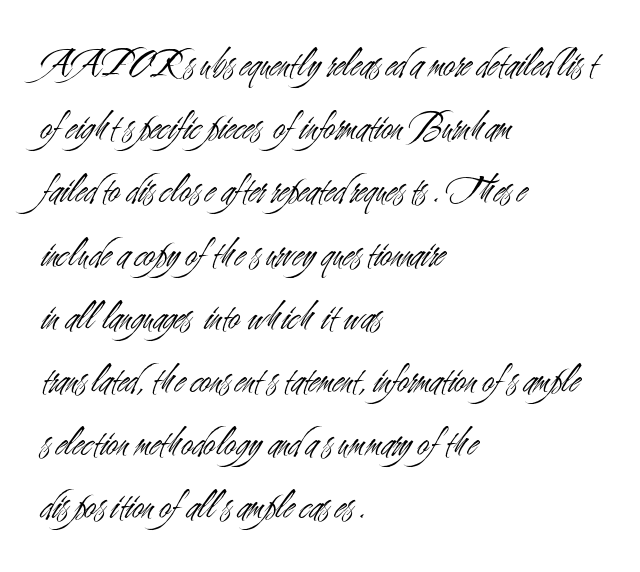
Q: Is the text bold? A: No.
Q: Is the text italic (slanted)? A: Yes.
Q: Is the typeface a serif or a sans-serif typeface? A: Sans-serif.
Q: Is the text underlined? A: No.
Q: How is the paragraph aligned? A: Left-aligned.
Q: Is the spacing between letters normal or unusually wide? A: Normal.
Q: Is the spacing between lines tight, normal or loose? A: Normal.
Q: Width (condensed, normal, or wide)? A: Condensed.
Q: Stroke contrast? A: Medium.
Q: x-height? A: Small.
Q: Monospaced? A: No.
